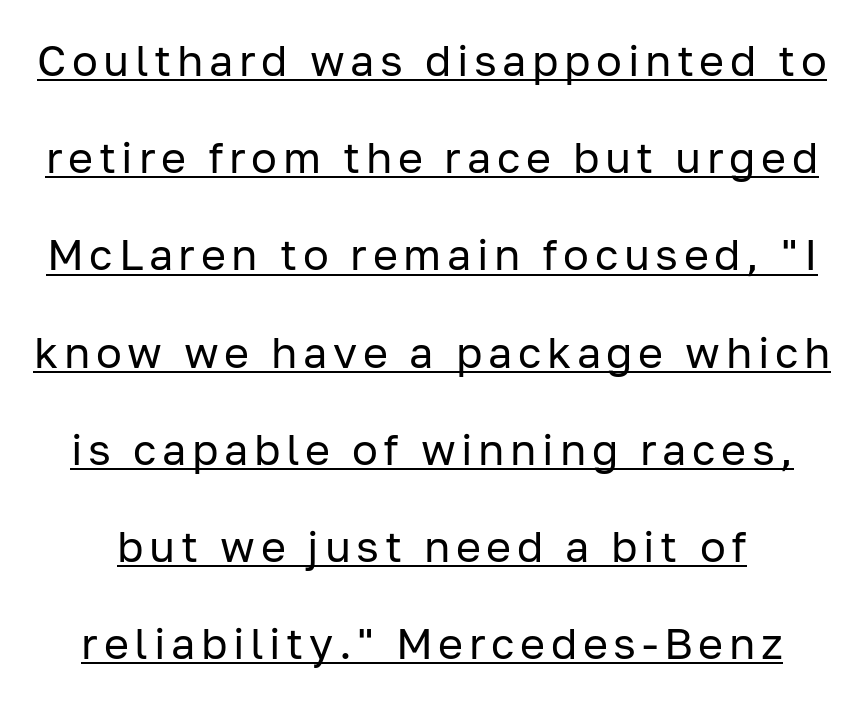
The image shows 43 px regular-weight sans-serif type, upright; set loose line spacing (2.26x), underlined; low stroke contrast and a medium x-height.
